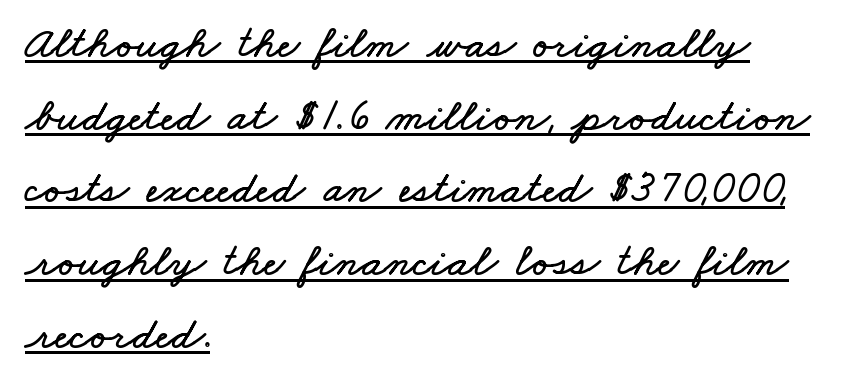
These lines are rendered in a variable-pitch font. Horizontal bands of white between lines are of average thickness. Line beginnings align vertically; line endings do not. Nothing unusual about the tracking: characters are spaced as the font intends. Underlined type.
